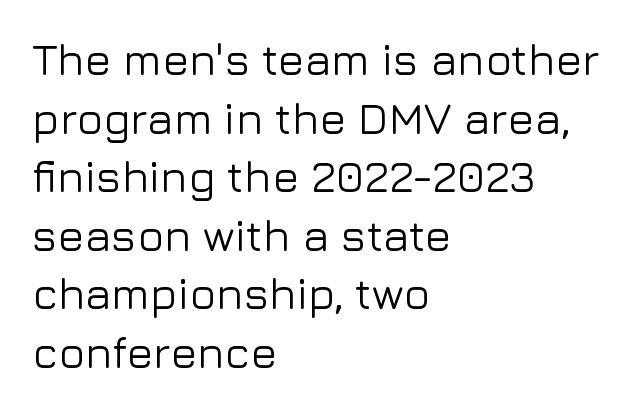
The image shows 44 px sans-serif type, upright; set left-aligned, normal line spacing (1.33x), normal letter spacing, not underlined; low stroke contrast and a medium x-height.
